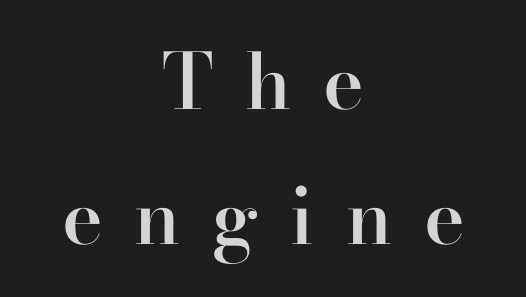
Q: Is the text bold? A: Semi-bold.
Q: Is the text italic (slanted)? A: No, it is upright.
Q: Is the typeface a serif or a sans-serif typeface? A: Serif.
Q: Is the text underlined? A: No.
Q: How is the paragraph aligned? A: Centered.
Q: Is the spacing between letters normal or unusually wide? A: Unusually wide.
Q: Width (condensed, normal, or wide)? A: Normal.
Q: Stroke contrast? A: High.
Q: x-height? A: Small.
Q: Monospaced? A: No.
